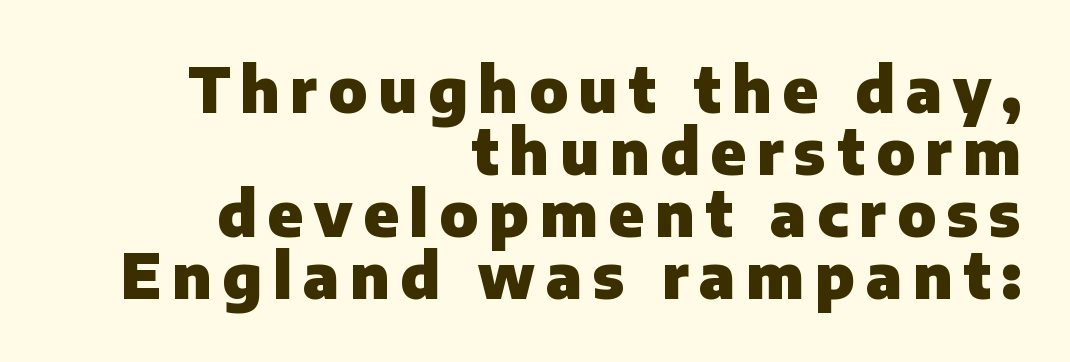
Q: Is the text bold? A: Yes.
Q: Is the text italic (slanted)? A: No, it is upright.
Q: Is the typeface a serif or a sans-serif typeface? A: Sans-serif.
Q: Is the text underlined? A: No.
Q: How is the paragraph aligned? A: Right-aligned.
Q: Is the spacing between lines tight, normal or loose? A: Tight.
Q: Width (condensed, normal, or wide)? A: Normal.
Q: Stroke contrast? A: Low.
Q: x-height? A: Medium.
Q: Monospaced? A: No.
